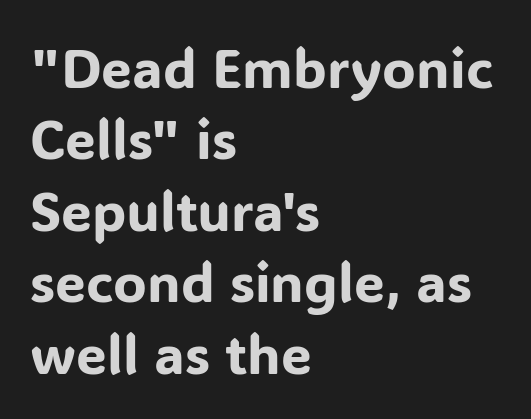
{"serif": "no", "italic": "no", "width": "normal", "stroke_contrast": "low", "x_height": "medium", "monospaced": "no", "underline": "no", "align": "left", "line_spacing": "normal", "line_spacing_ratio": 1.3, "letter_spacing": "normal", "letter_spacing_em": 0.0, "glyph_px": 55}
